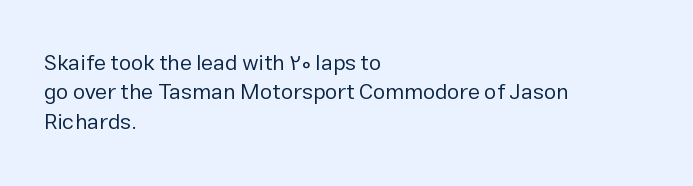
Q: Is the text bold? A: No.
Q: Is the text italic (slanted)? A: No, it is upright.
Q: Is the text underlined? A: No.
Q: How is the paragraph aligned? A: Left-aligned.
Q: Is the spacing between letters normal or unusually wide? A: Normal.
Q: Is the spacing between lines tight, normal or loose? A: Normal.
